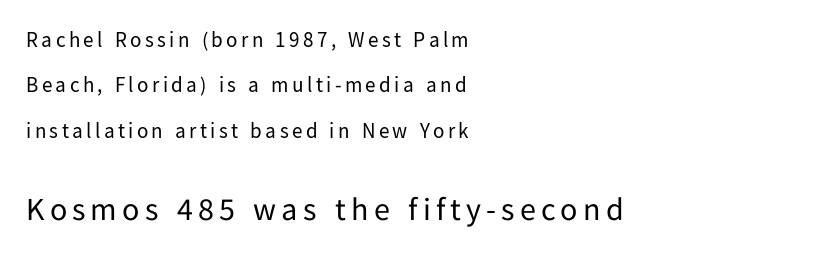
Q: Is the text bold? A: No.
Q: Is the text italic (slanted)? A: No, it is upright.
Q: Is the typeface a serif or a sans-serif typeface? A: Sans-serif.
Q: Is the text underlined? A: No.
Q: How is the paragraph aligned? A: Left-aligned.
Q: Is the spacing between lines tight, normal or loose? A: Loose.
Q: Which block of text is set in a larger size, the first (top) or the second (bottom)? A: The second (bottom) one.
Q: Width (condensed, normal, or wide)? A: Normal.
Q: Stroke contrast? A: Low.
Q: x-height? A: Medium.
Q: Monospaced? A: No.
